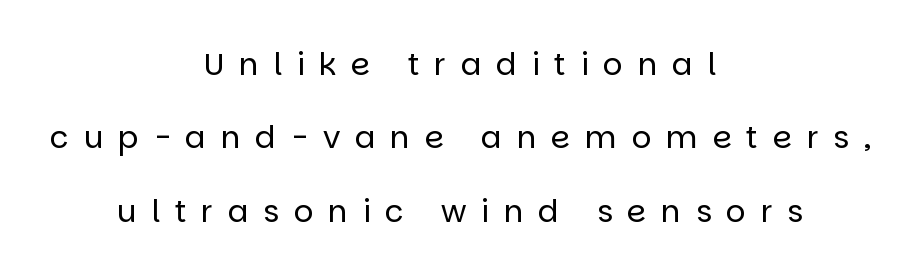
Q: Is the text bold? A: No.
Q: Is the text italic (slanted)? A: No, it is upright.
Q: Is the typeface a serif or a sans-serif typeface? A: Sans-serif.
Q: Is the text underlined? A: No.
Q: How is the paragraph aligned? A: Centered.
Q: Is the spacing between letters normal or unusually wide? A: Unusually wide.
Q: Is the spacing between lines tight, normal or loose? A: Loose.
Q: Width (condensed, normal, or wide)? A: Normal.
Q: Stroke contrast? A: Low.
Q: x-height? A: Large.
Q: Monospaced? A: No.
